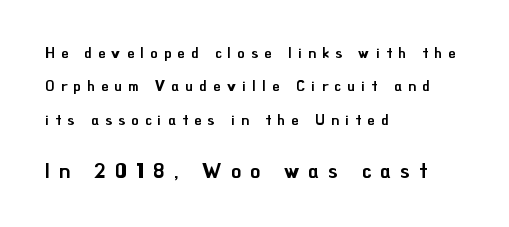
{"italic": "no", "underline": "no", "align": "left", "line_spacing": "loose", "line_spacing_ratio": 2.39, "letter_spacing": "wide", "letter_spacing_em": 0.47, "larger_block": "second", "size_ratio": 1.43, "glyph_px": 20}
